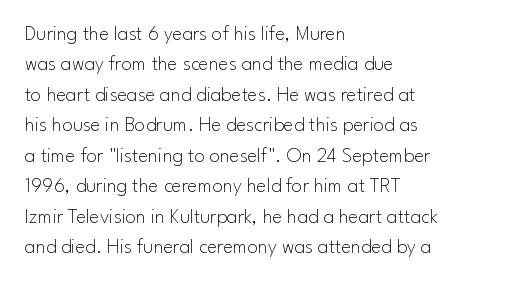
The image shows 21 px text type, upright; set left-aligned, normal line spacing (1.45x), normal letter spacing, not underlined.
